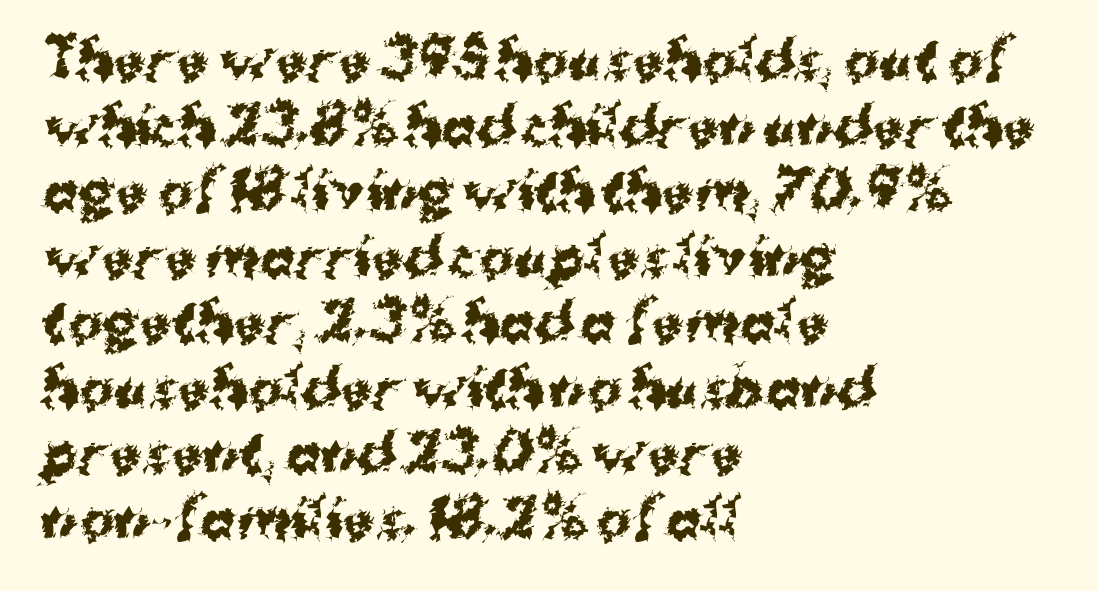
Bare-footed words on every line. The face used here is rendered with its standard letterfit. Compared with an ordinary text face, these strokes are far heavier — a full bold. Line starts are locked; line ends wander.
